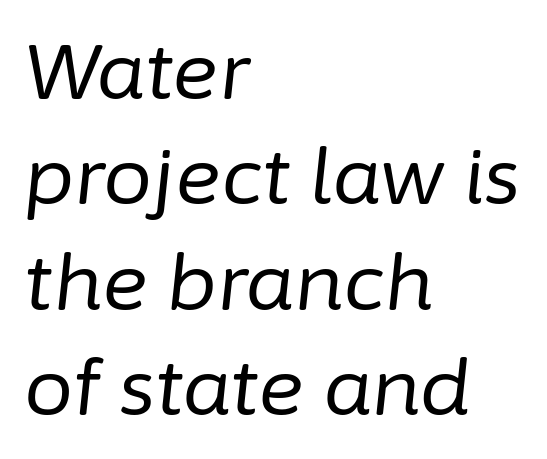
Q: Is the text bold? A: No.
Q: Is the text italic (slanted)? A: Yes, it leans right by about 6 degrees.
Q: Is the text underlined? A: No.
Q: How is the paragraph aligned? A: Left-aligned.
Q: Is the spacing between letters normal or unusually wide? A: Normal.
Q: Is the spacing between lines tight, normal or loose? A: Normal.
Q: Width (condensed, normal, or wide)? A: Normal.
Q: Stroke contrast? A: Low.
Q: x-height? A: Medium.
Q: Monospaced? A: No.
